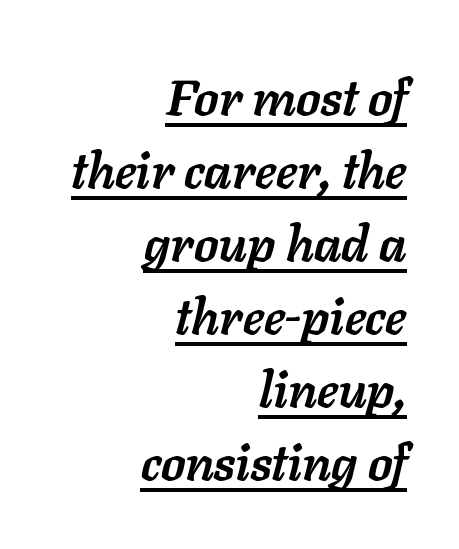
The line-height multiplier appears to be the usual default. The font is running at its bold setting. Compared with typical body copy, the letter spacing here is the same. Emphasis-style slanted type is in use.
